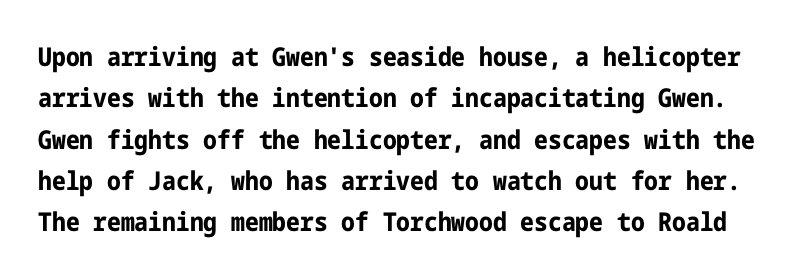
Q: Is the text bold? A: Yes.
Q: Is the text italic (slanted)? A: No, it is upright.
Q: Is the text underlined? A: No.
Q: Is the spacing between letters normal or unusually wide? A: Normal.
Q: Is the spacing between lines tight, normal or loose? A: Normal.
